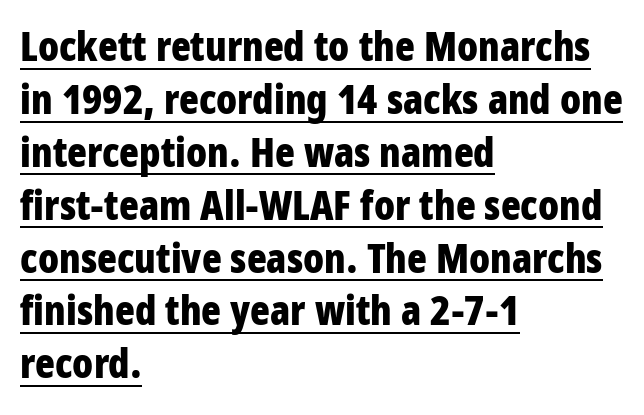
Q: Is the text bold? A: Yes.
Q: Is the text italic (slanted)? A: No, it is upright.
Q: Is the typeface a serif or a sans-serif typeface? A: Sans-serif.
Q: Is the text underlined? A: Yes.
Q: How is the paragraph aligned? A: Left-aligned.
Q: Is the spacing between letters normal or unusually wide? A: Normal.
Q: Is the spacing between lines tight, normal or loose? A: Normal.
Q: Width (condensed, normal, or wide)? A: Condensed.
Q: Stroke contrast? A: Low.
Q: x-height? A: Large.
Q: Monospaced? A: No.
